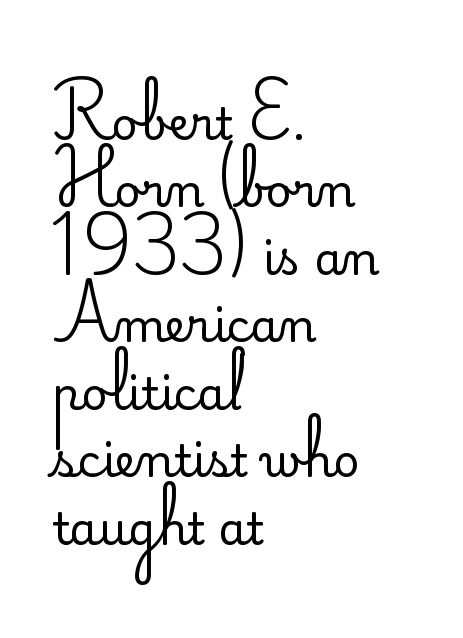
The compositor pushed each line to the left boundary. A roman cut, with each character standing at attention. Summary of weight: not heavy and not bold. These lines sit exactly where default settings would place them. The typeface chosen for these lines omits serifs. Varying glyph widths throughout — classic text-font behaviour.
